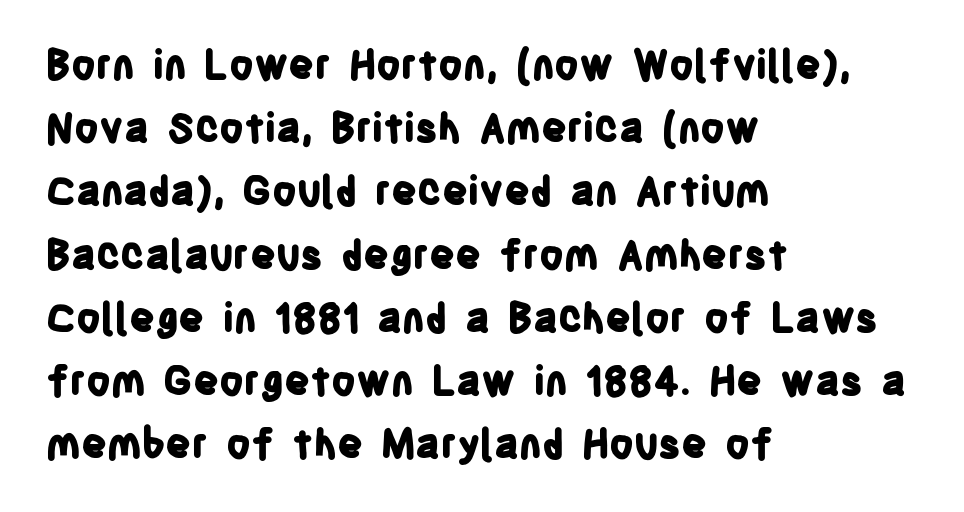
Grotesque or geometric, the face here clearly has no serifs. Each letter keeps its own natural width here, so spacing adapts to shape. Line starts are locked; line ends wander. Letters rest on an invisible, unmarked baseline. Is there much room between lines? A standard amount, neither cramped nor airy.
